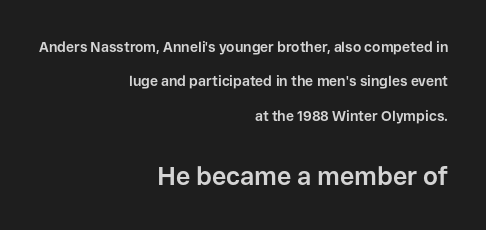
It's the straight-up-and-down kind of type. Reading down the column, the eye jumps a long way to each next line. In CSS terms this would be text-align: right. The composition opens small and finishes big.
